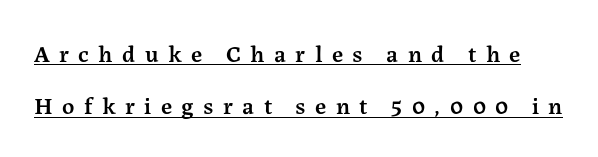
Do the letters lean? They stand straight. Underline: present. Caption: semibold face, moderately heavy strokes. Loosely led — the rows are spread out. Loose tracking; the words dissolve into strings of separated letters.
